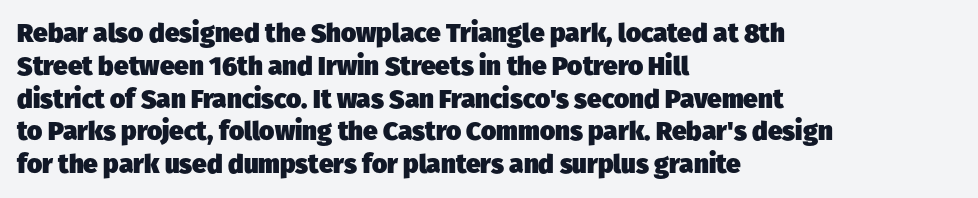
The image shows 26 px bold type; set left-aligned, normal line spacing (1.26x), normal letter spacing, not underlined.
